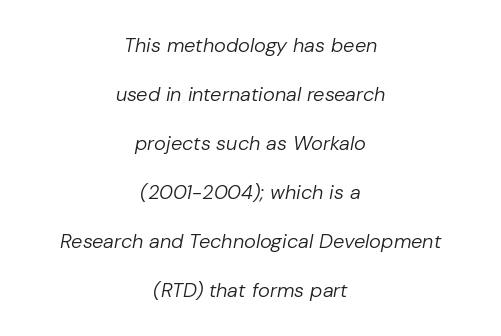
The image shows 20 px text type, italic (leaning right); set centered, loose line spacing (2.45x), normal letter spacing, not underlined.
